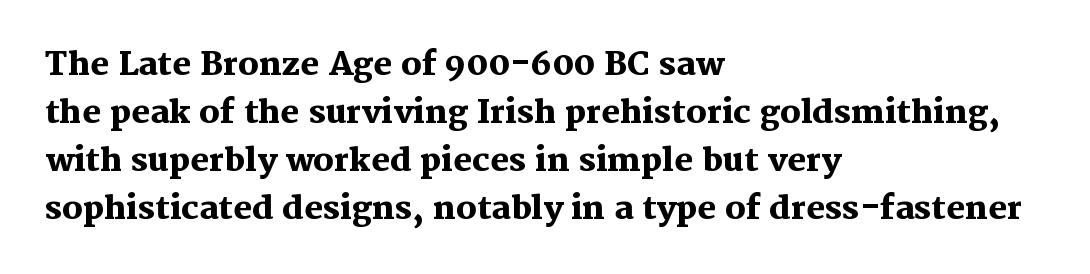
This rendering leaves character spacing at its baseline value. This sample has the flowing, uneven cadence of proportional lettering. The typeface chosen for these lines features serifs. Pretty heavy lettering here — definitely bold.
